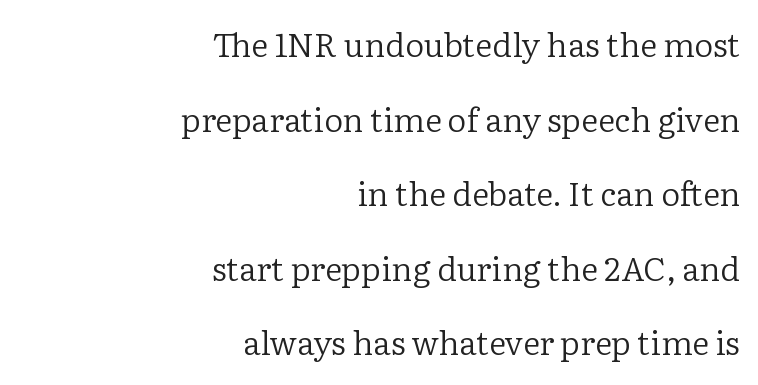
{"serif": "yes", "italic": "no", "bold": "no", "weight": "regular", "width": "normal", "stroke_contrast": "low", "x_height": "medium", "monospaced": "no", "underline": "no", "align": "right", "line_spacing": "loose", "line_spacing_ratio": 2.26, "letter_spacing": "normal", "letter_spacing_em": 0.0, "glyph_px": 33}
